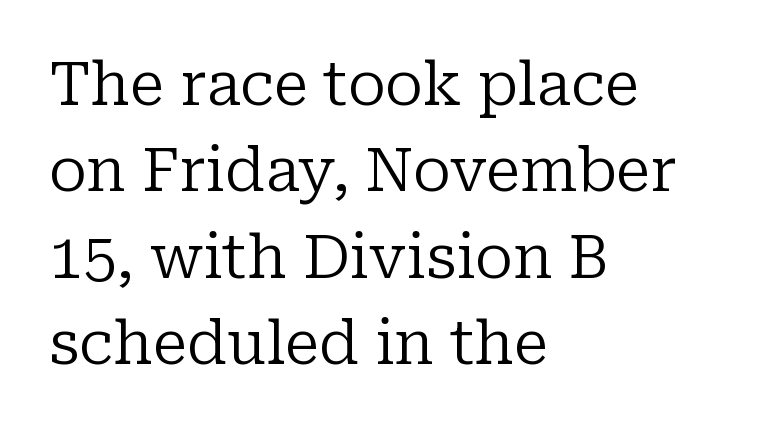
{"serif": "yes", "italic": "no", "bold": "no", "weight": "regular", "width": "normal", "stroke_contrast": "low", "x_height": "medium", "monospaced": "no", "underline": "no", "align": "left", "line_spacing": "normal", "line_spacing_ratio": 1.44, "letter_spacing": "normal", "letter_spacing_em": 0.0, "glyph_px": 60}
